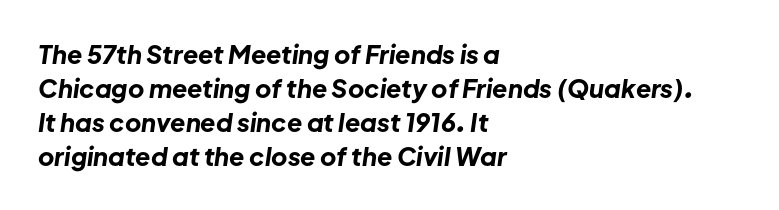
Any mark beneath the type? The region is blank. Evenly set lines give the paragraph a standard silhouette. You could call the tracking neutral — neither tight nor loose. How heavy is the stroke? Heavy — this is a bold.
